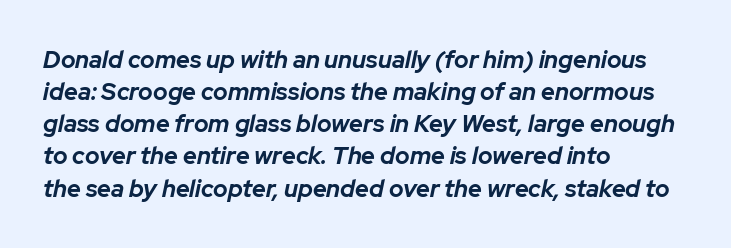
Quick note: interline space is typical. Weight: bold. These lines were composed using italics. This sample uses plain, unmodified letter spacing.
